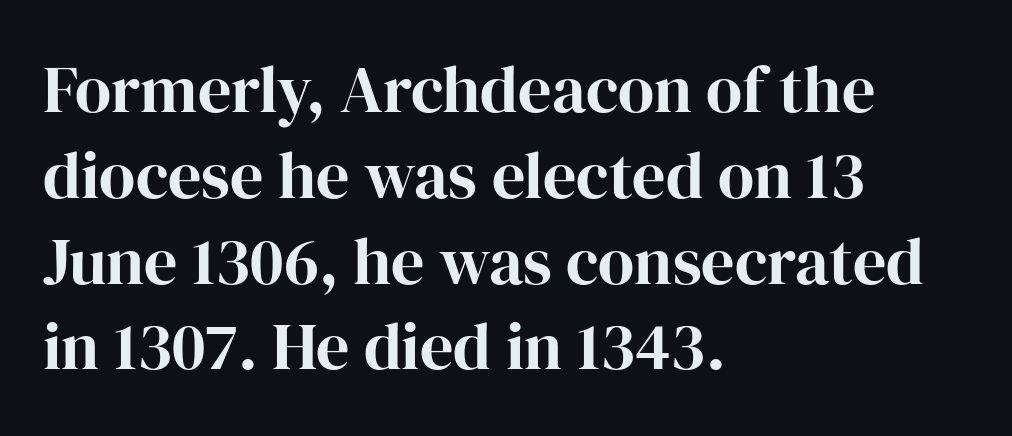
The image shows 66 px serif type, upright; set left-aligned, normal line spacing (1.3x), normal letter spacing, not underlined; high stroke contrast and a medium x-height.
